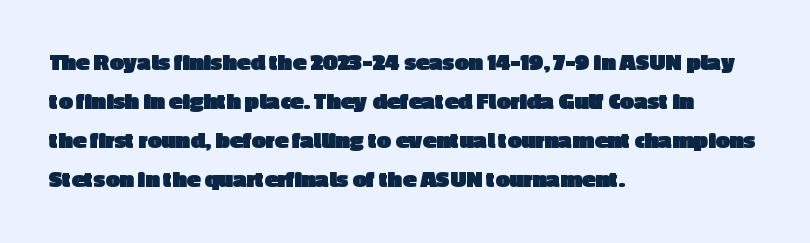
Vertical strokes here are truly vertical. In terms of letterspacing, this is plain default setting. This block has exactly the height ordinary leading produces. Pretty heavy lettering here — definitely bold.
